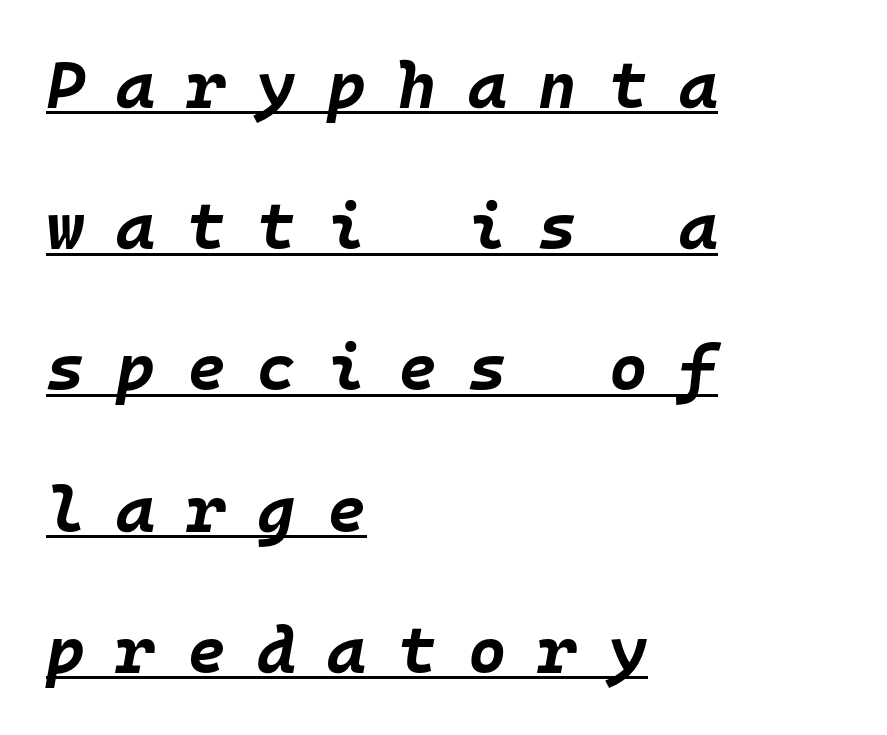
The line texture is sparse and dotted thanks to wide tracking. Does the leading feel generous? Absolutely, it's lavish. Would a proofreader flag this as italicized? Yes. Where is the straight margin? On the left. The typesetter has applied underlining to the passage shown.
